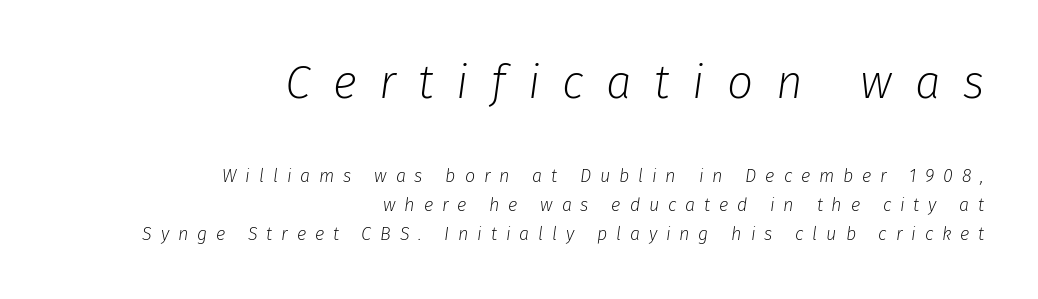
Q: Is the text bold? A: No.
Q: Is the text italic (slanted)? A: Yes, it leans right by about 8 degrees.
Q: Is the text underlined? A: No.
Q: How is the paragraph aligned? A: Right-aligned.
Q: Is the spacing between letters normal or unusually wide? A: Unusually wide.
Q: Is the spacing between lines tight, normal or loose? A: Normal.
Q: Which block of text is set in a larger size, the first (top) or the second (bottom)? A: The first (top) one.
Q: Width (condensed, normal, or wide)? A: Normal.
Q: Stroke contrast? A: Low.
Q: x-height? A: Medium.
Q: Monospaced? A: No.
